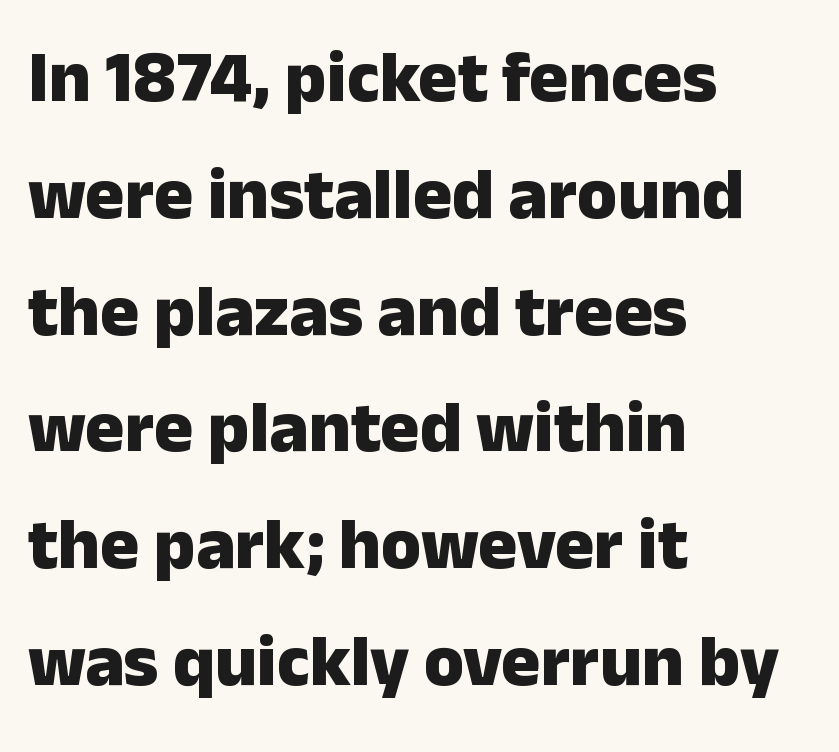
Q: Is the text bold? A: Yes.
Q: Is the text italic (slanted)? A: No, it is upright.
Q: Is the typeface a serif or a sans-serif typeface? A: Sans-serif.
Q: Is the text underlined? A: No.
Q: How is the paragraph aligned? A: Left-aligned.
Q: Is the spacing between letters normal or unusually wide? A: Normal.
Q: Is the spacing between lines tight, normal or loose? A: Normal.
Q: Width (condensed, normal, or wide)? A: Normal.
Q: Stroke contrast? A: Low.
Q: x-height? A: Medium.
Q: Monospaced? A: No.
